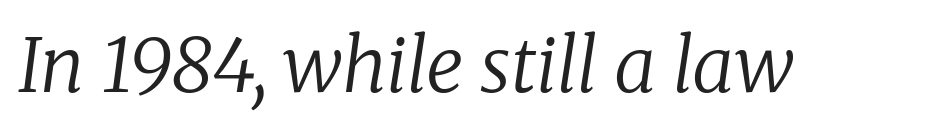
The image shows 75 px regular-weight serif type, italic (leaning right); set normal letter spacing, not underlined; low stroke contrast and a medium x-height.
